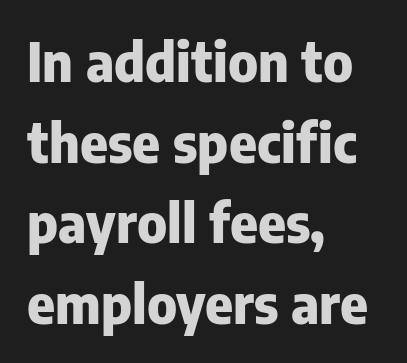
{"serif": "no", "italic": "no", "bold": "yes", "weight": "heavy", "width": "normal", "stroke_contrast": "low", "x_height": "medium", "monospaced": "no", "underline": "no", "align": "left", "line_spacing": "normal", "line_spacing_ratio": 1.52, "letter_spacing": "normal", "letter_spacing_em": 0.0, "glyph_px": 53}
